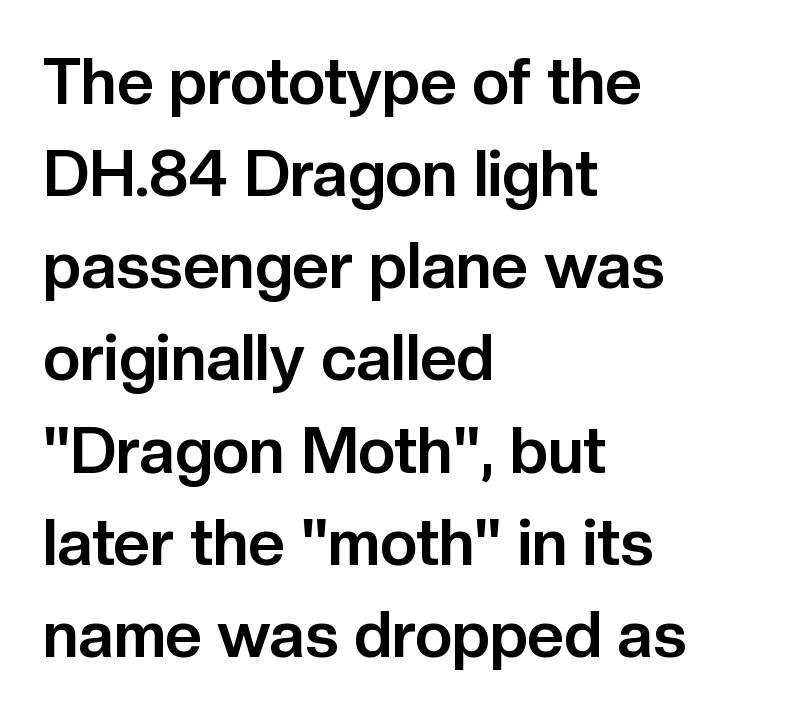
Note: no serifs on the glyphs. The rendering uses natural spacing where letterforms have individual widths. Successive baselines arrive at the customary interval. Leftover space on each line is placed entirely after the last word.
